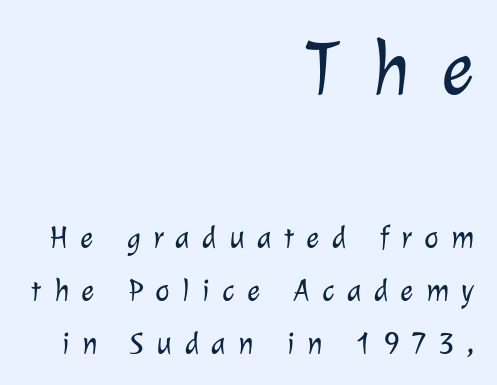
The image shows 78 px light sans-serif type; set right-aligned, line spacing 1.71x, unusually wide letter spacing (+0.4 em), not underlined; the first (top) block is 2.52x larger; low stroke contrast and a medium x-height.
